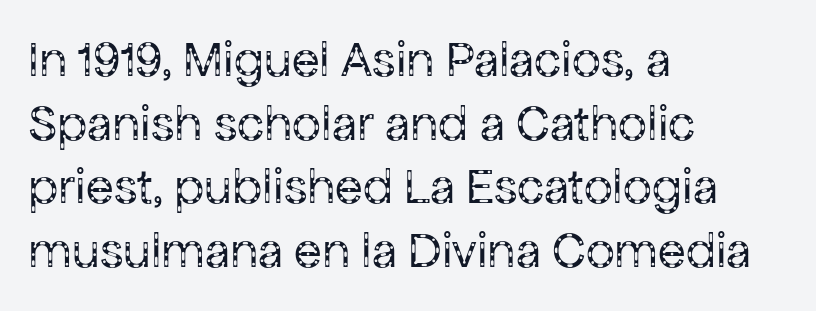
{"serif": "no", "italic": "no", "bold": "no", "weight": "regular", "width": "normal", "stroke_contrast": "low", "x_height": "medium", "monospaced": "no", "underline": "no", "align": "left", "line_spacing": "normal", "line_spacing_ratio": 1.25, "letter_spacing": "normal", "letter_spacing_em": 0.0, "glyph_px": 51}
